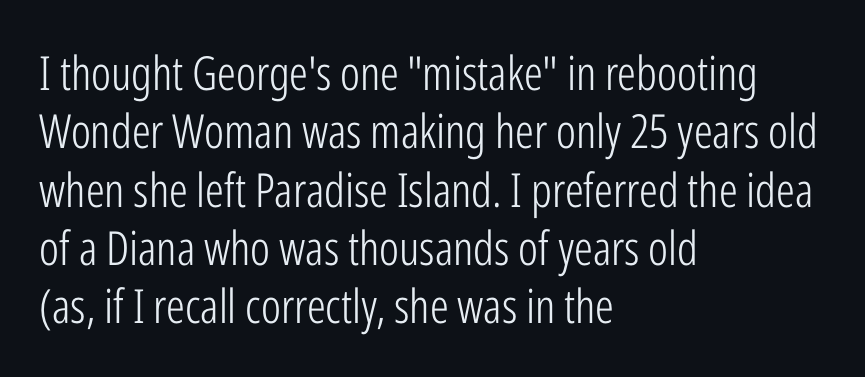
{"serif": "no", "italic": "no", "bold": "no", "weight": "light", "width": "condensed", "stroke_contrast": "low", "x_height": "medium", "monospaced": "no", "underline": "no", "align": "left", "line_spacing_ratio": 1.24, "letter_spacing": "normal", "letter_spacing_em": 0.0, "glyph_px": 47}
